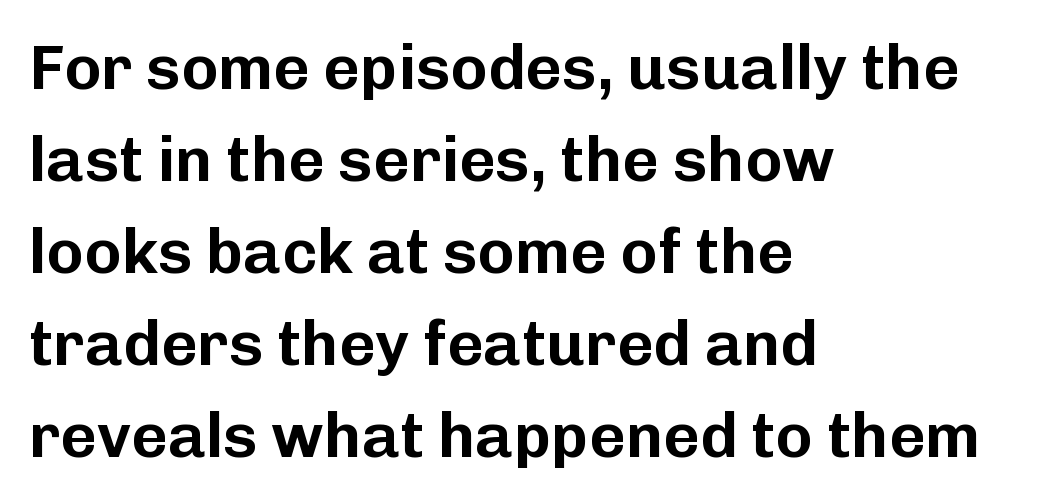
The image shows 63 px sans-serif type, upright; set left-aligned, normal line spacing (1.46x), normal letter spacing, not underlined; low stroke contrast and a medium x-height.
